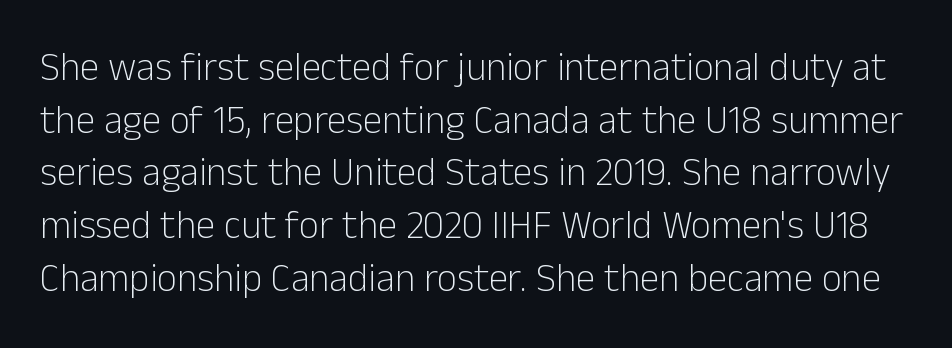
Successive baselines arrive at the customary interval. Stems and bowls with no extra thickness — not bold. Is this a sans? Yes — the strokes have no serifs. In terms of letterspacing, this is plain default setting.
